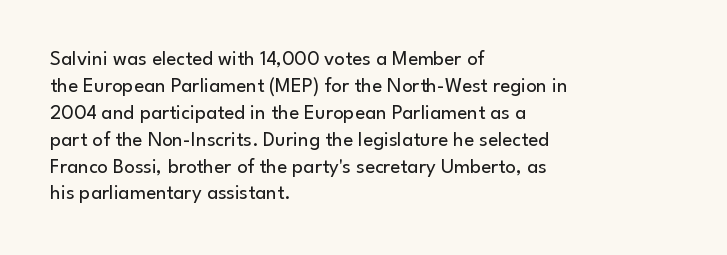
The image shows 21 px text type, upright; set left-aligned, normal line spacing (1.28x), normal letter spacing, not underlined.
